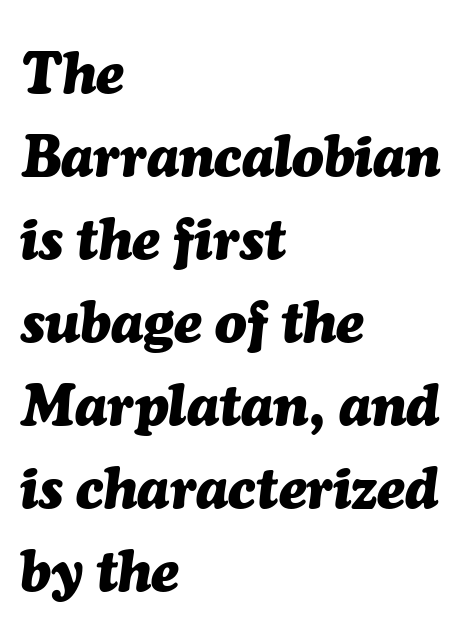
The ragged edge is on the right, which tells us the setting is flush left. The glyphs have the mass of a bold cut. One glance says typical: line gaps are just what's usual. The passage shown has conventional tracking throughout.
